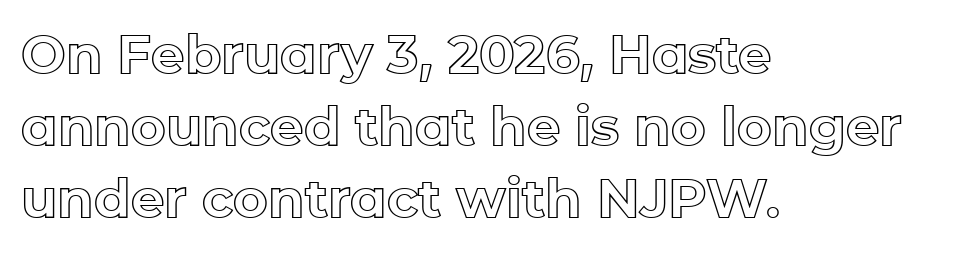
The image shows 53 px text type, upright; set left-aligned, normal line spacing (1.36x), normal letter spacing, not underlined; a medium x-height.
